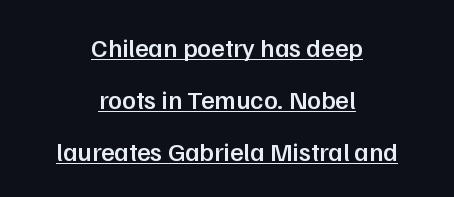
The image shows 26 px text type, upright; set centered, loose line spacing (2.0x), normal letter spacing, underlined.
